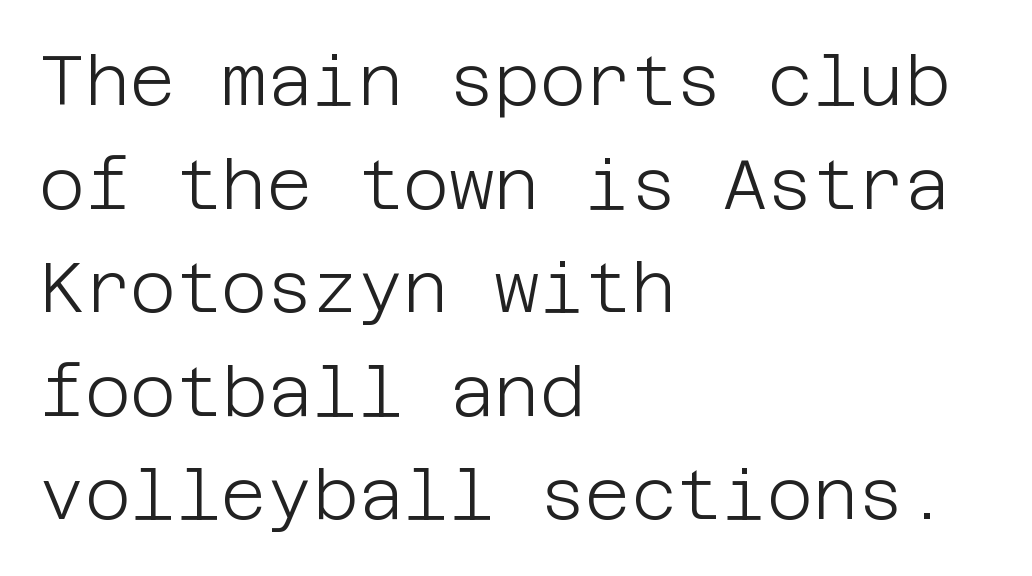
The image shows 70 px light sans-serif type, upright; set left-aligned, normal line spacing (1.48x), normal letter spacing, not underlined; low stroke contrast and a large x-height.
